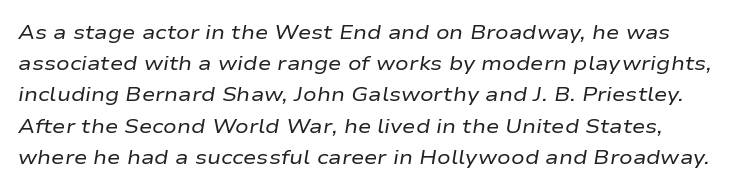
Q: Is the text bold? A: No.
Q: Is the text italic (slanted)? A: Yes, it leans right by about 9 degrees.
Q: Is the text underlined? A: No.
Q: Is the spacing between letters normal or unusually wide? A: Normal.
Q: Is the spacing between lines tight, normal or loose? A: Normal.
